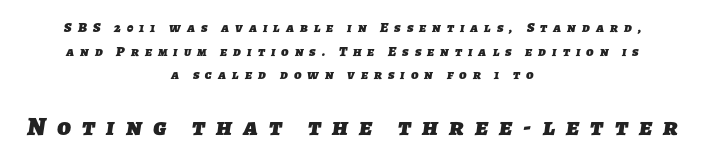
Look at the glyph heights: the lower group is clearly the bigger setting. The rows are spaced the way most documents space them. You'd pick this weight for a headline — it's a proper bold. Glance below the letters and you will spot only blank space. The lines in this sample share a center point and differ in where they start and stop. The tracking jumps out immediately: characters are airy and widely separated.
